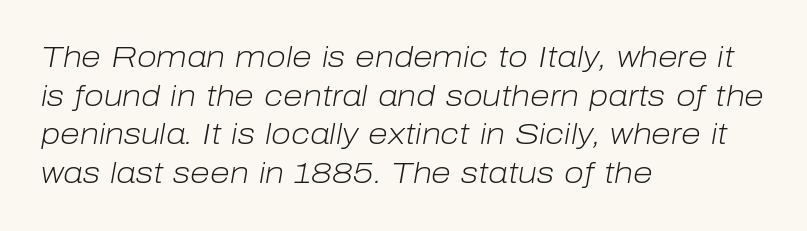
The image shows 29 px light type, italic (leaning right); set left-aligned, normal line spacing (1.33x), normal letter spacing, not underlined; low stroke contrast and a medium x-height.
